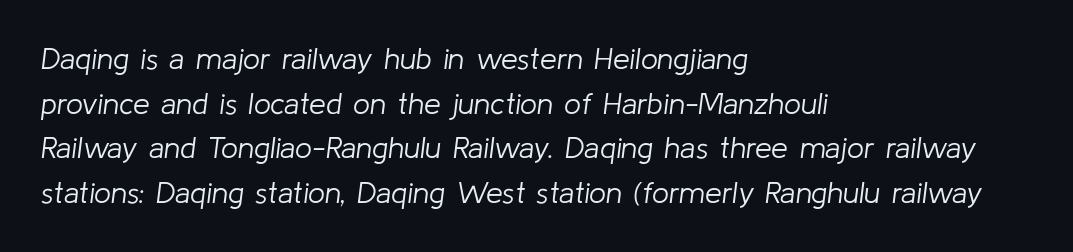
Typeset ragged right — the left edge is the straight one. The axis of the letterforms is tilted away from vertical. Students, observe: this is what conventionally led text looks like. Varying glyph widths throughout — classic text-font behaviour.
